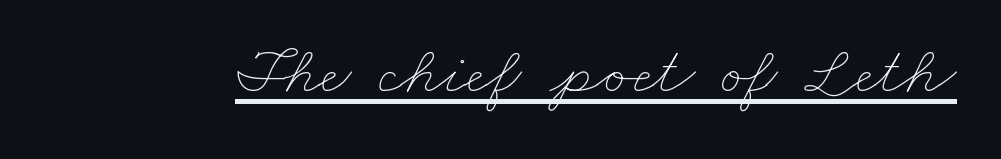
The passage shown has conventional tracking throughout. The specimen includes a rule beneath the text block's lines. A light-to-regular cut is what we see here. Is this a fixed-width face? No — the glyphs have proportional, varying widths.
